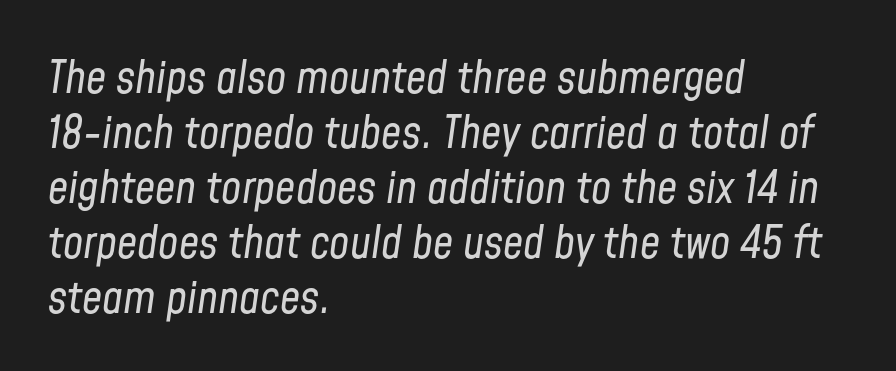
Plain, unruled lines of type. Proportional: the letters do not fall into vertical columns. Italic: yes, the glyphs are oblique. Standard letterfit; no display-style spreading of the glyphs. No letter is thick-stroked: the sample isn't bold.
